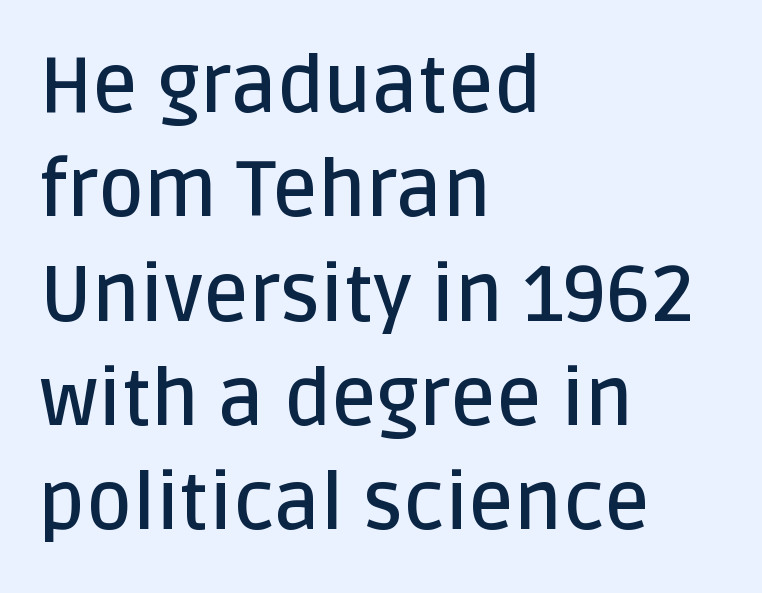
Horizontal alignment here is leftward, the default for most running prose. The letters stand upright; this is a roman face. Observe the ordinary spacing: letters are neighbours, not strangers. Beneath every word, the page is bare. Looks like regular typesetting: each glyph gets only the width it needs.
